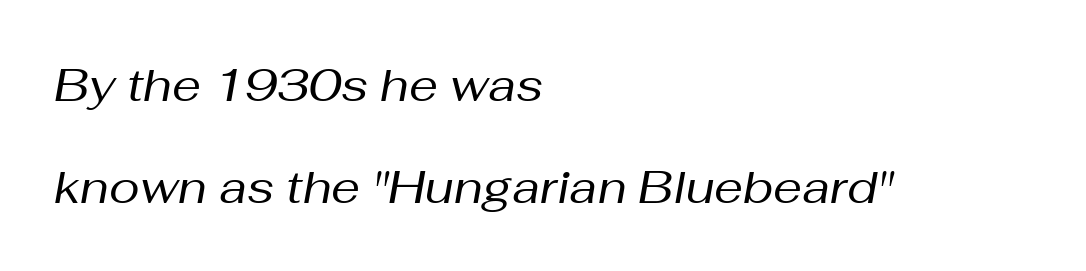
Q: Is the text bold? A: No.
Q: Is the text italic (slanted)? A: Yes, it leans right by about 10 degrees.
Q: Is the text underlined? A: No.
Q: How is the paragraph aligned? A: Left-aligned.
Q: Is the spacing between letters normal or unusually wide? A: Normal.
Q: Is the spacing between lines tight, normal or loose? A: Loose.
Q: Width (condensed, normal, or wide)? A: Normal.
Q: Stroke contrast? A: Medium.
Q: x-height? A: Medium.
Q: Monospaced? A: No.
